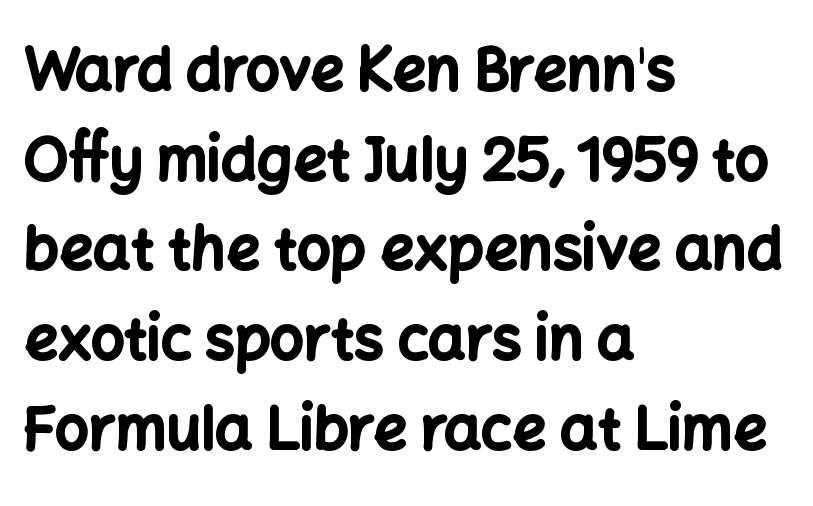
Nothing unusual about the tracking: characters are spaced as the font intends. Pretty heavy lettering here — definitely bold. It's the straight-up-and-down kind of type. Stroke terminals: plain, sans-serif. Casual observation: everything's shoved over to the left.
